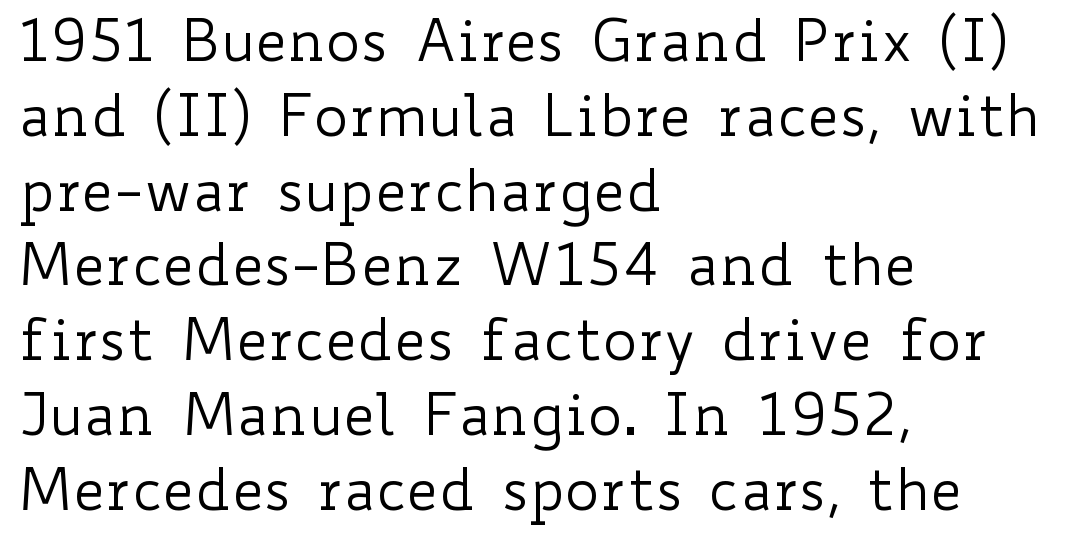
The image shows 58 px regular-weight, wide type, upright; set left-aligned, normal line spacing (1.29x), normal letter spacing, not underlined; low stroke contrast and a small x-height.
